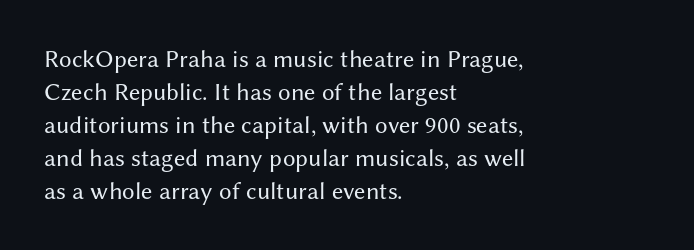
The setting favours the left margin, as ordinary paragraphs usually do. The letters stand upright; this is a roman face. Does the leading feel generous? No, just average. The passage shown has conventional tracking throughout. Each stroke keeps to a modest, everyday thickness or less.
